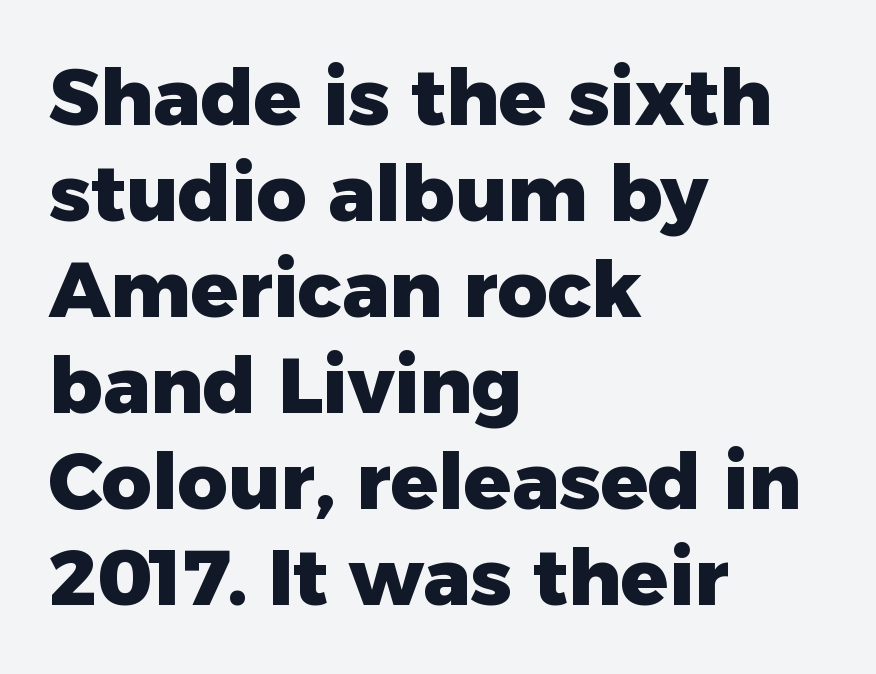
Q: Is the text bold? A: Yes.
Q: Is the text italic (slanted)? A: No, it is upright.
Q: Is the typeface a serif or a sans-serif typeface? A: Sans-serif.
Q: Is the text underlined? A: No.
Q: How is the paragraph aligned? A: Left-aligned.
Q: Is the spacing between letters normal or unusually wide? A: Normal.
Q: Width (condensed, normal, or wide)? A: Normal.
Q: Stroke contrast? A: Low.
Q: x-height? A: Medium.
Q: Monospaced? A: No.
